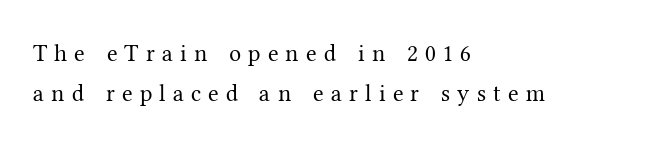
Q: Is the text bold? A: No.
Q: Is the text italic (slanted)? A: No, it is upright.
Q: Is the text underlined? A: No.
Q: How is the paragraph aligned? A: Left-aligned.
Q: Is the spacing between letters normal or unusually wide? A: Unusually wide.
Q: Is the spacing between lines tight, normal or loose? A: Normal.
